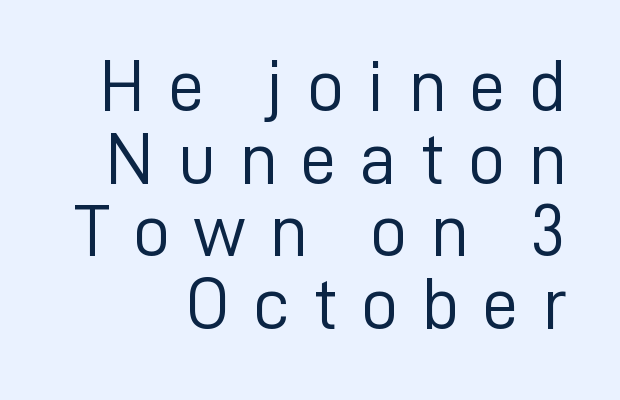
Short and long lines alike share a common ending point at right. The face used here is proportionally spaced, like ordinary book or web type. The tracking jumps out immediately: characters are airy and widely separated. These lines were composed using upright roman letters. The strokes are not fattened; the text isn't bold.
